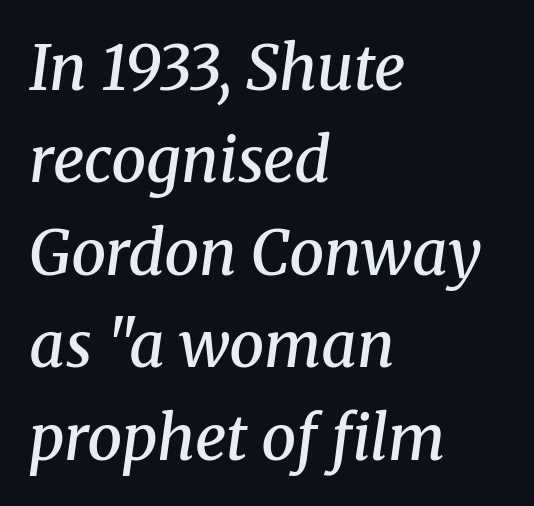
The characters display serif detailing at their extremities. A clean baseline with only descenders dipping below it. Quick note: italic. Each line starts at the same left margin while the right side varies.
